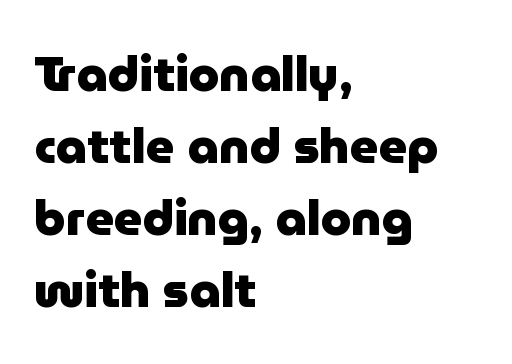
Look at the bottom of the vertical strokes: they stop flat, with no serifs. Notice how the passage keeps a crisp vertical edge on the left only. Do the characters align in a grid? No, the font is proportional. The letters are bold, with thick, heavy strokes. Normally led — the rows are evenly, conventionally spaced.
